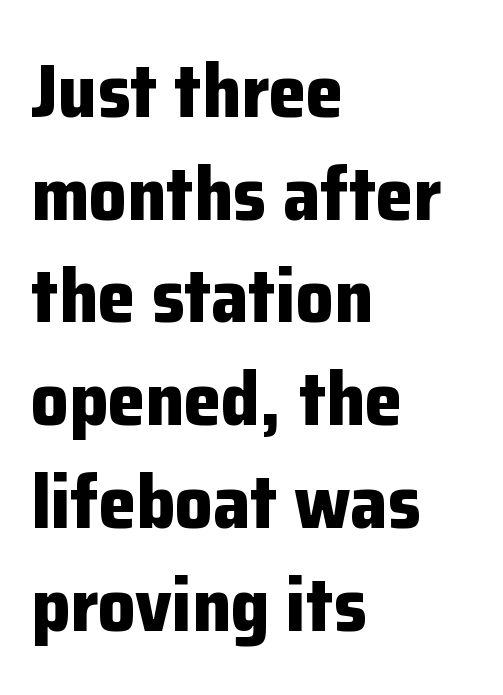
Set as a true bold cut, around the 700 mark. A typesetter would call this zero additional tracking. Posture: vertical. Left-aligned paragraph, ragged on the right. Here the designer chose a conventional face with non-uniform glyph widths. Honestly, the row spacing looks completely unremarkable.
